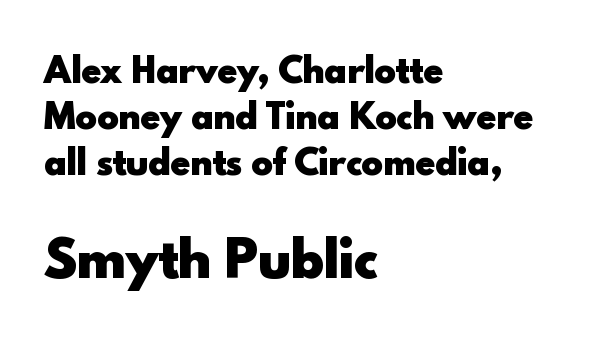
The specimen reads as upright at a glance. Regarding leading, the lines here are spaced in the standard way. This sample has the flowing, uneven cadence of proportional lettering. The rendering keeps characters at their native spacing. The zone under the glyphs is completely vacant.
